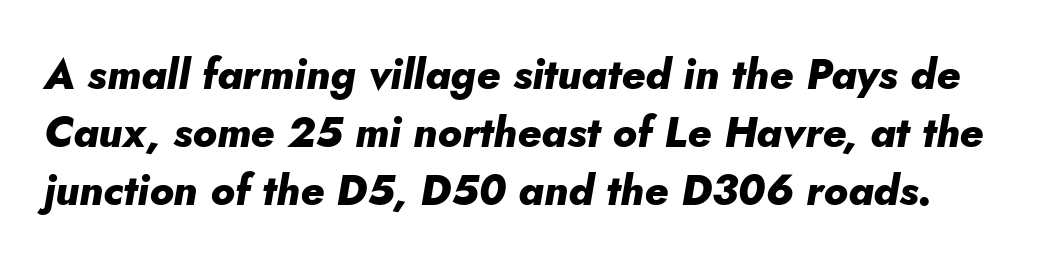
Has an underline been added? It has not. Varying glyph widths throughout — classic text-font behaviour. A typesetter would call this leading conventional body-copy spacing. How are the letters spaced? Ordinarily, with no added tracking.
